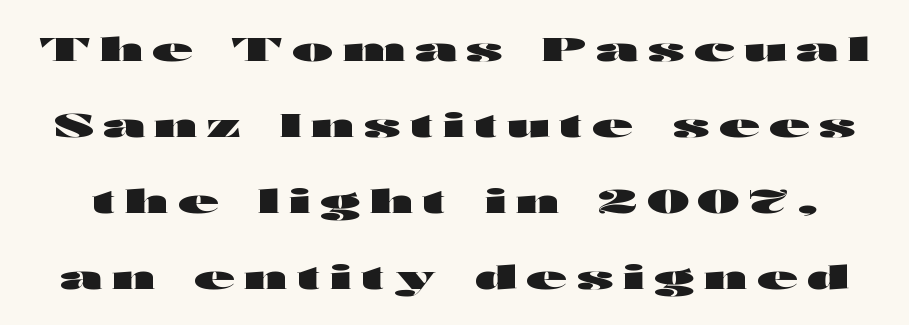
Do the characters align in a grid? No, the font is proportional. The face used here is a sans, in the tradition of grotesques and geometrics. The leading is generous, giving the passage an open texture. The passage shown has open, widely tracked lettering throughout.
